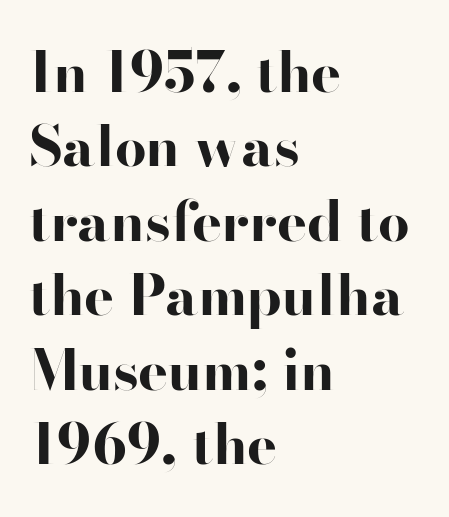
The image shows 56 px bold, wide sans-serif type, upright; set left-aligned, normal line spacing (1.33x), normal letter spacing, not underlined; high stroke contrast and a small x-height.
